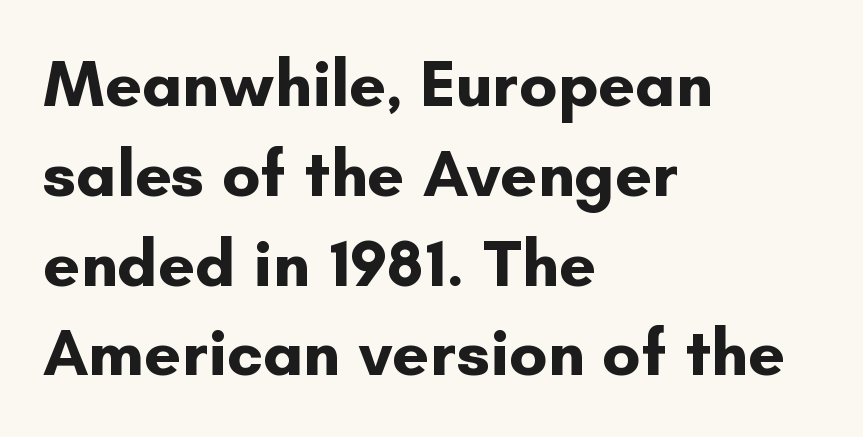
The image shows 66 px bold sans-serif type, upright; set left-aligned, normal line spacing (1.36x), normal letter spacing, not underlined; low stroke contrast and a small x-height.
